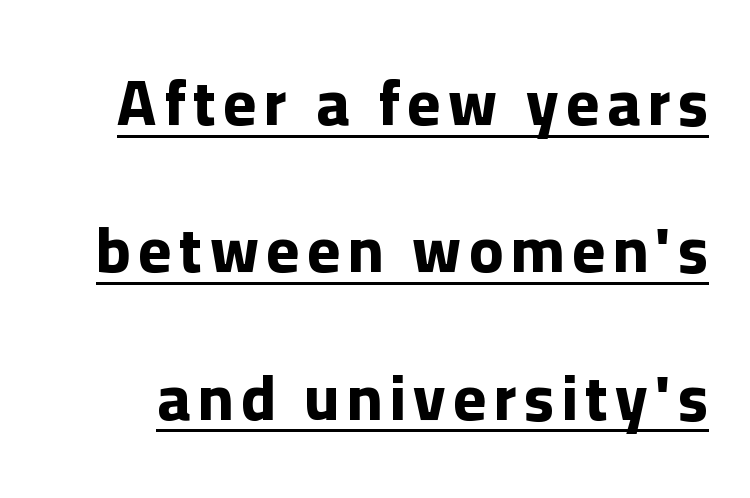
The image shows 63 px bold sans-serif type, upright; set loose line spacing (2.34x), underlined; low stroke contrast and a medium x-height.
